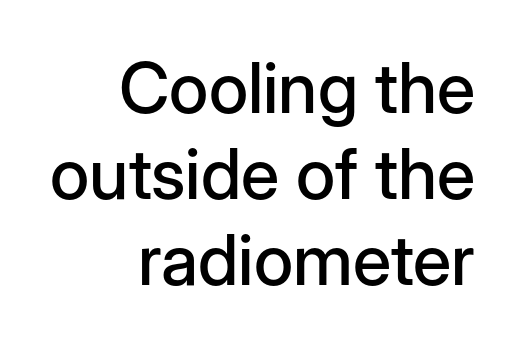
{"serif": "no", "italic": "no", "width": "normal", "stroke_contrast": "low", "x_height": "medium", "monospaced": "no", "underline": "no", "align": "right", "line_spacing_ratio": 1.23, "letter_spacing": "normal", "letter_spacing_em": 0.0, "glyph_px": 70}
